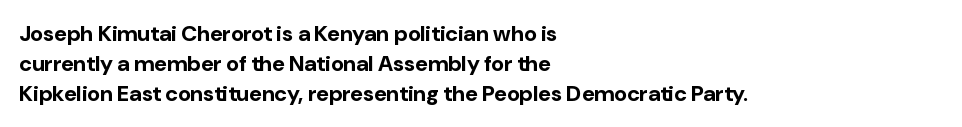
Q: Is the text bold? A: Yes.
Q: Is the text italic (slanted)? A: No, it is upright.
Q: Is the text underlined? A: No.
Q: How is the paragraph aligned? A: Left-aligned.
Q: Is the spacing between letters normal or unusually wide? A: Normal.
Q: Is the spacing between lines tight, normal or loose? A: Normal.
